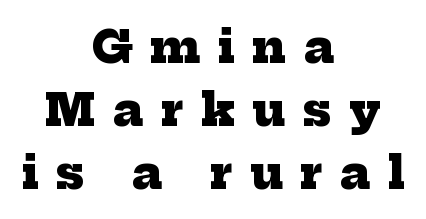
Check the space under the baseline: it is left empty. Vertical spacing — default. Heft: maximum for text — a bold. Line starts and ends both wander, symmetrically.
